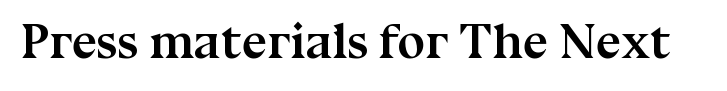
{"serif": "yes", "italic": "no", "bold": "yes", "weight": "semibold", "width": "normal", "stroke_contrast": "medium", "x_height": "medium", "monospaced": "no", "underline": "no", "letter_spacing": "normal", "letter_spacing_em": 0.0, "glyph_px": 50}
